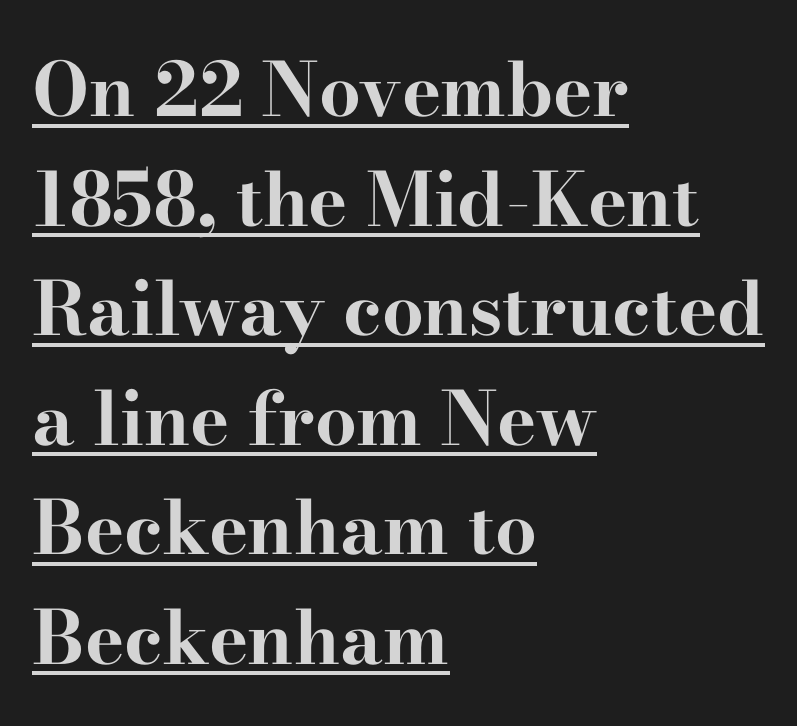
Regular leading. Posture: vertical. A classic flush-left, rag-right setting is used for this passage. Students, observe the line beneath the letters — that is underlining.
